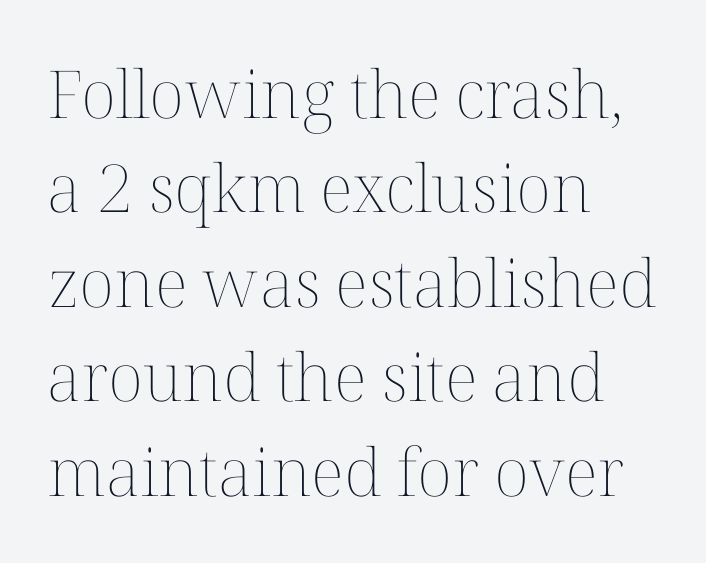
The image shows 66 px thin type, upright; set left-aligned, normal line spacing (1.43x), normal letter spacing, not underlined; medium stroke contrast and a medium x-height.
